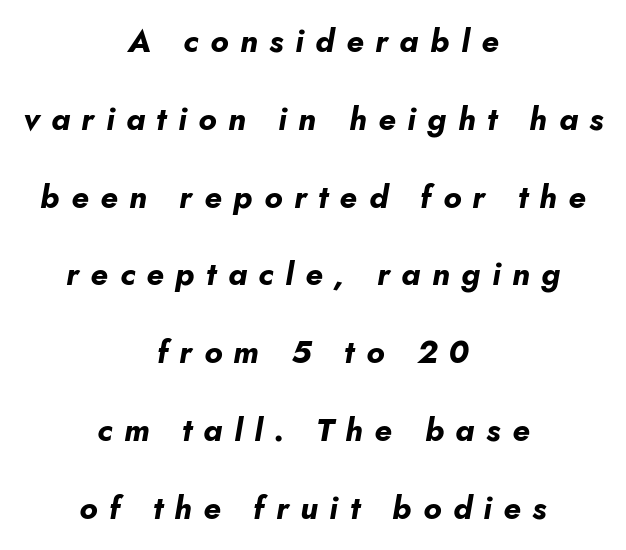
{"italic": "yes", "lean": "right", "slant_degrees": 10, "bold": "yes", "weight": "bold", "width": "normal", "stroke_contrast": "low", "x_height": "small", "monospaced": "no", "underline": "no", "align": "center", "line_spacing": "loose", "line_spacing_ratio": 2.43, "letter_spacing": "wide", "letter_spacing_em": 0.36, "glyph_px": 32}
